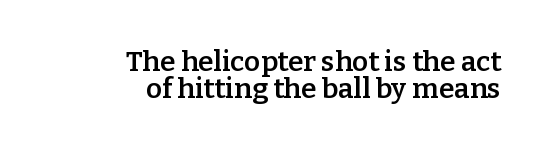
Q: Is the text bold? A: Semi-bold.
Q: Is the text italic (slanted)? A: No, it is upright.
Q: Is the typeface a serif or a sans-serif typeface? A: Serif.
Q: Is the text underlined? A: No.
Q: How is the paragraph aligned? A: Right-aligned.
Q: Is the spacing between letters normal or unusually wide? A: Normal.
Q: Is the spacing between lines tight, normal or loose? A: Tight.
Q: Width (condensed, normal, or wide)? A: Normal.
Q: Stroke contrast? A: Low.
Q: x-height? A: Medium.
Q: Monospaced? A: No.
